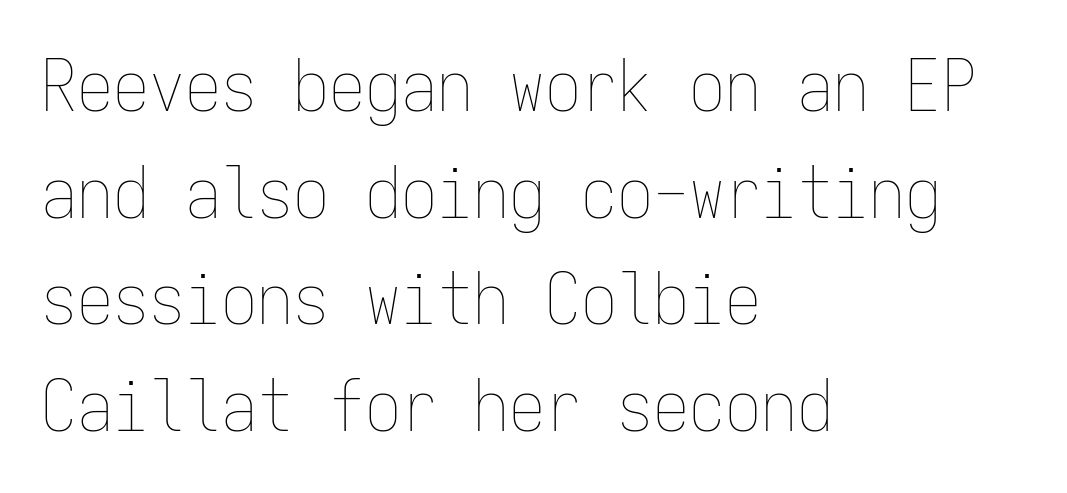
Posture: upright roman. The paragraph has a hard left edge and a soft right edge. Every character here occupies the same horizontal width, giving the sample a typewriter-like rhythm. Rule under the text: the space is simply empty. Interline gaps are of average width in this sample.
